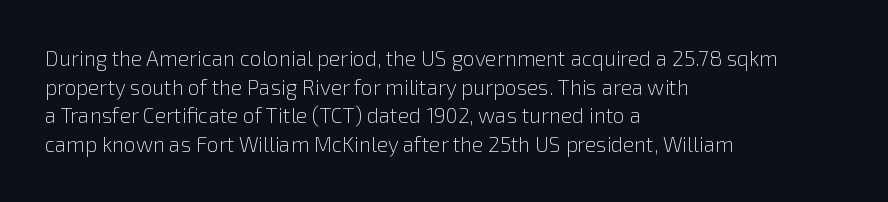
Q: Is the text bold? A: No.
Q: Is the text italic (slanted)? A: No, it is upright.
Q: Is the text underlined? A: No.
Q: How is the paragraph aligned? A: Left-aligned.
Q: Is the spacing between letters normal or unusually wide? A: Normal.
Q: Is the spacing between lines tight, normal or loose? A: Normal.
